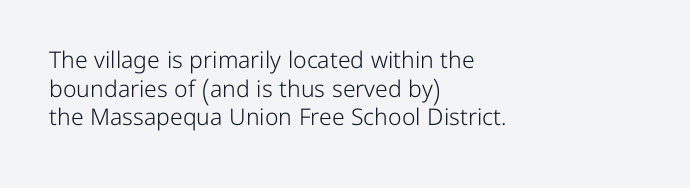
The image shows 23 px text type, upright; set left-aligned, normal line spacing (1.25x), normal letter spacing, not underlined.
